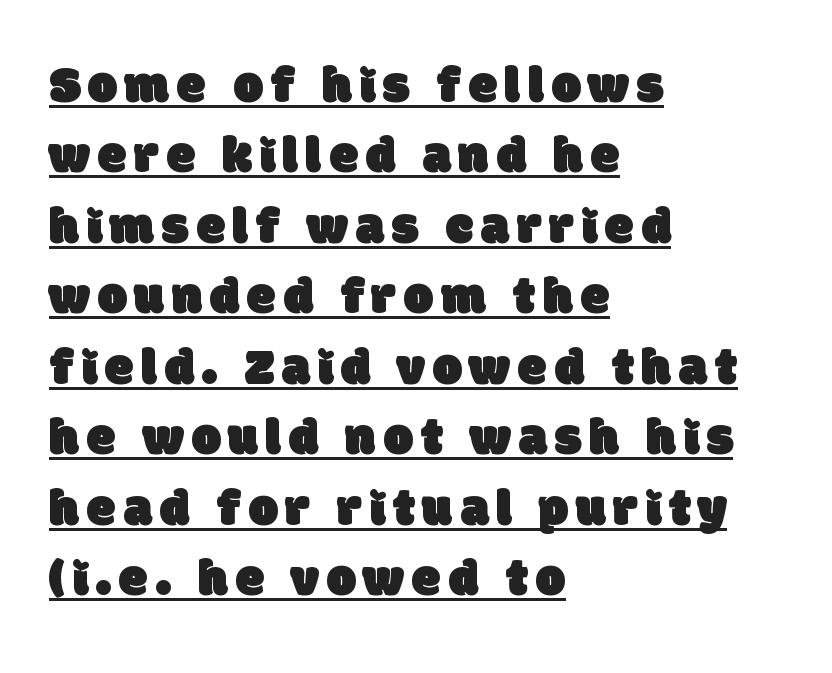
Q: Is the typeface a serif or a sans-serif typeface? A: Sans-serif.
Q: Is the text underlined? A: Yes.
Q: How is the paragraph aligned? A: Left-aligned.
Q: Is the spacing between lines tight, normal or loose? A: Normal.
Q: Width (condensed, normal, or wide)? A: Normal.
Q: Stroke contrast? A: Low.
Q: x-height? A: Large.
Q: Monospaced? A: No.
